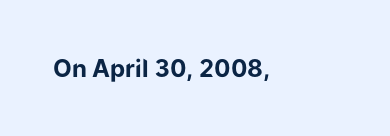
{"italic": "no", "bold": "yes", "underline": "no", "letter_spacing": "normal", "letter_spacing_em": 0.0, "glyph_px": 24}
